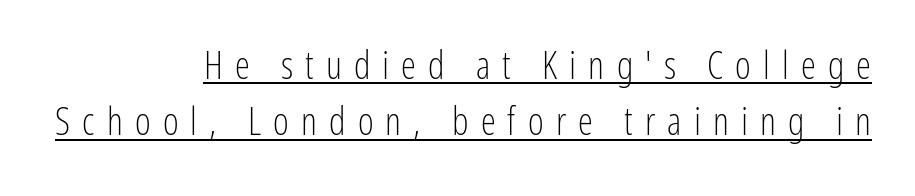
If you drew a line through each stem, it would be perfectly vertical. The passage shown is underscored from start to finish. How are the letters spaced? Widely, with obvious added tracking. Is this a heavy cut? Hardly; it is regular or lighter. The block of text has a typical density, with ordinary space between rows.
